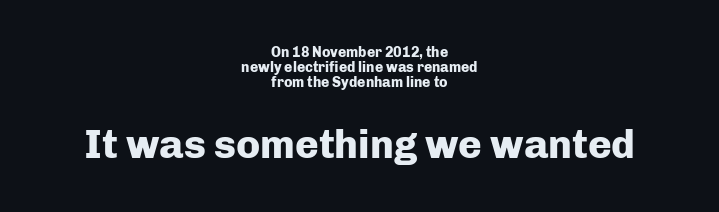
{"serif": "no", "italic": "no", "bold": "yes", "weight": "heavy", "width": "normal", "stroke_contrast": "low", "x_height": "medium", "monospaced": "no", "underline": "no", "align": "center", "line_spacing": "tight", "line_spacing_ratio": 1.08, "letter_spacing": "normal", "letter_spacing_em": 0.0, "larger_block": "second", "size_ratio": 2.86, "glyph_px": 40}
